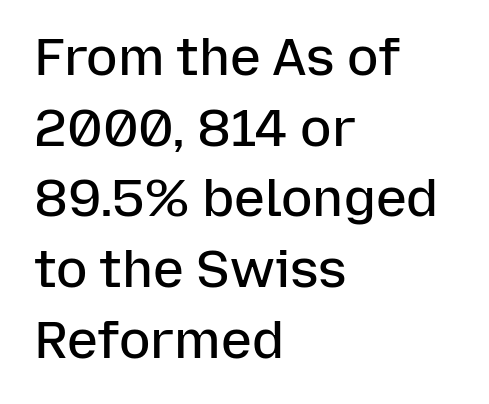
The image shows 52 px semibold sans-serif type, upright; set left-aligned, normal line spacing (1.36x), normal letter spacing, not underlined; low stroke contrast and a medium x-height.
